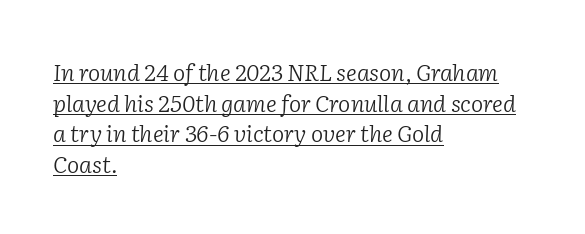
The image shows 23 px text type, italic (leaning right); set left-aligned, normal line spacing (1.33x), normal letter spacing, underlined.
